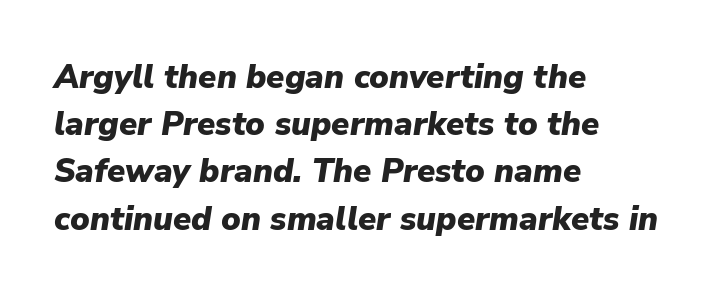
Q: Is the text bold? A: Yes.
Q: Is the text italic (slanted)? A: Yes, it leans right by about 9 degrees.
Q: Is the text underlined? A: No.
Q: How is the paragraph aligned? A: Left-aligned.
Q: Is the spacing between letters normal or unusually wide? A: Normal.
Q: Is the spacing between lines tight, normal or loose? A: Normal.
Q: Width (condensed, normal, or wide)? A: Normal.
Q: Stroke contrast? A: Low.
Q: x-height? A: Medium.
Q: Monospaced? A: No.
